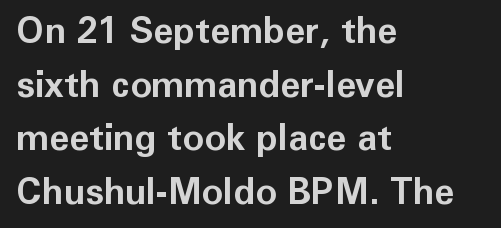
Q: Is the text bold? A: Yes.
Q: Is the text italic (slanted)? A: No, it is upright.
Q: Is the typeface a serif or a sans-serif typeface? A: Sans-serif.
Q: Is the text underlined? A: No.
Q: How is the paragraph aligned? A: Left-aligned.
Q: Is the spacing between letters normal or unusually wide? A: Normal.
Q: Is the spacing between lines tight, normal or loose? A: Normal.
Q: Width (condensed, normal, or wide)? A: Normal.
Q: Stroke contrast? A: Low.
Q: x-height? A: Medium.
Q: Monospaced? A: No.
